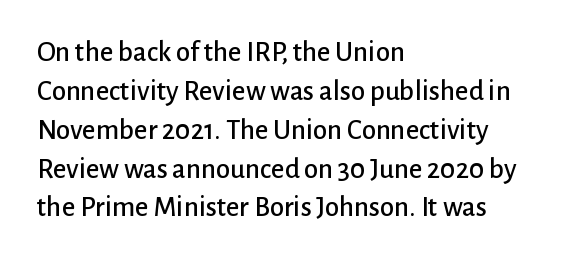
Q: Is the text italic (slanted)? A: No, it is upright.
Q: Is the typeface a serif or a sans-serif typeface? A: Sans-serif.
Q: Is the text underlined? A: No.
Q: How is the paragraph aligned? A: Left-aligned.
Q: Is the spacing between letters normal or unusually wide? A: Normal.
Q: Is the spacing between lines tight, normal or loose? A: Normal.
Q: Width (condensed, normal, or wide)? A: Normal.
Q: Stroke contrast? A: Low.
Q: x-height? A: Medium.
Q: Monospaced? A: No.
